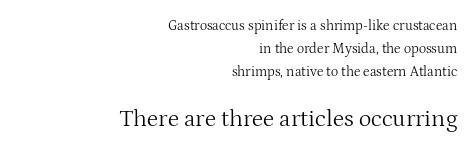
Q: Is the text bold? A: No.
Q: Is the text italic (slanted)? A: No, it is upright.
Q: Is the text underlined? A: No.
Q: How is the paragraph aligned? A: Right-aligned.
Q: Is the spacing between letters normal or unusually wide? A: Normal.
Q: Is the spacing between lines tight, normal or loose? A: Normal.
Q: Which block of text is set in a larger size, the first (top) or the second (bottom)? A: The second (bottom) one.
